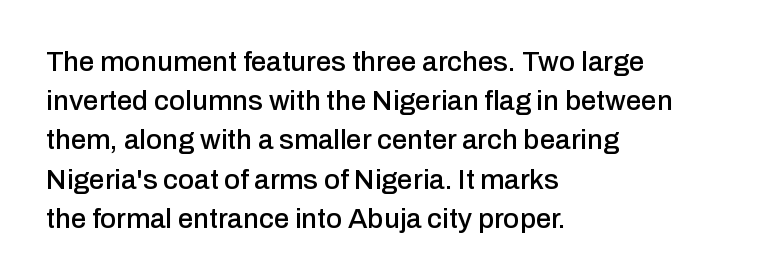
This block has exactly the height ordinary leading produces. Horizontally, the lines are justified to the leading edge only. Each letter keeps its own natural width here, so spacing adapts to shape. Observe the ordinary spacing: letters are neighbours, not strangers. Font category for this specimen: sans-serif.
